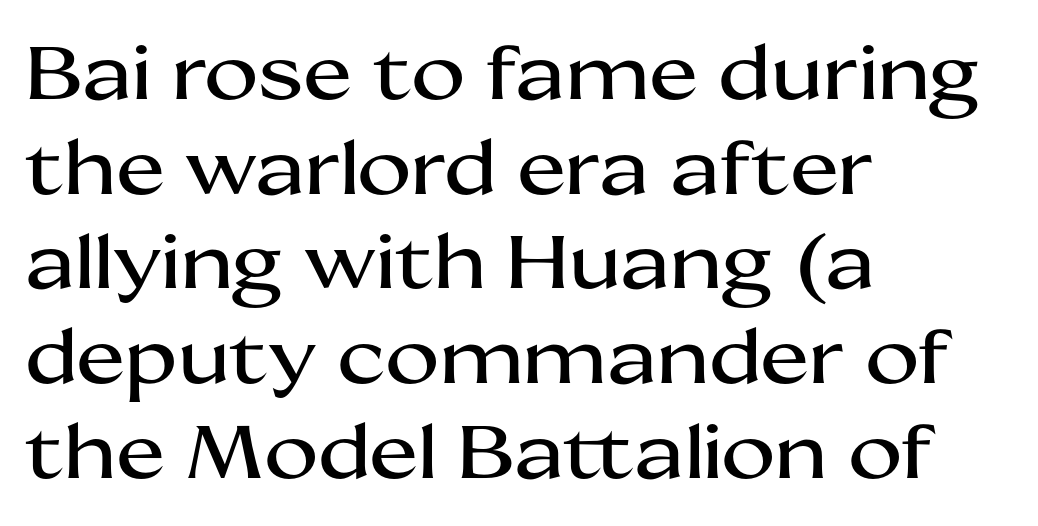
Q: Is the text italic (slanted)? A: No, it is upright.
Q: Is the text underlined? A: No.
Q: How is the paragraph aligned? A: Left-aligned.
Q: Is the spacing between letters normal or unusually wide? A: Normal.
Q: Is the spacing between lines tight, normal or loose? A: Normal.
Q: Width (condensed, normal, or wide)? A: Wide.
Q: Stroke contrast? A: Medium.
Q: x-height? A: Medium.
Q: Monospaced? A: No.
